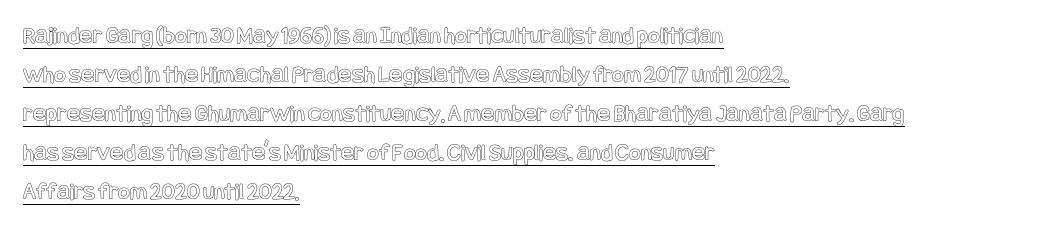
The image shows 25 px text type, upright; set left-aligned, normal line spacing (1.56x), normal letter spacing, underlined.
